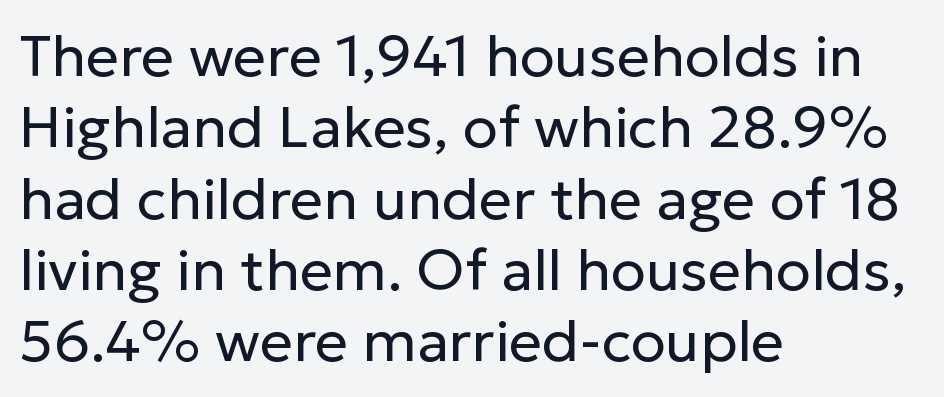
The space beneath each line is pristine and unruled. This is sans-serif lettering, the kind often seen on screens and signage. Designer's note — italics off, roman on. The letterforms sit at book weight or below. The type is set solid horizontally, with unmodified tracking.
